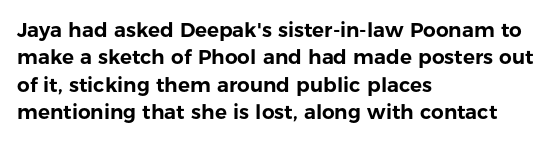
The image shows 20 px text type, upright; set left-aligned, normal line spacing (1.37x), normal letter spacing, not underlined.
